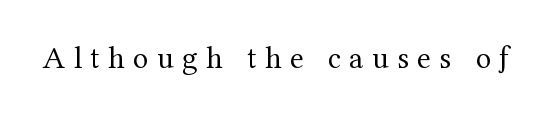
{"serif": "yes", "italic": "no", "bold": "no", "weight": "regular", "width": "normal", "stroke_contrast": "medium", "x_height": "medium", "monospaced": "no", "underline": "no", "letter_spacing": "wide", "letter_spacing_em": 0.26, "glyph_px": 32}
